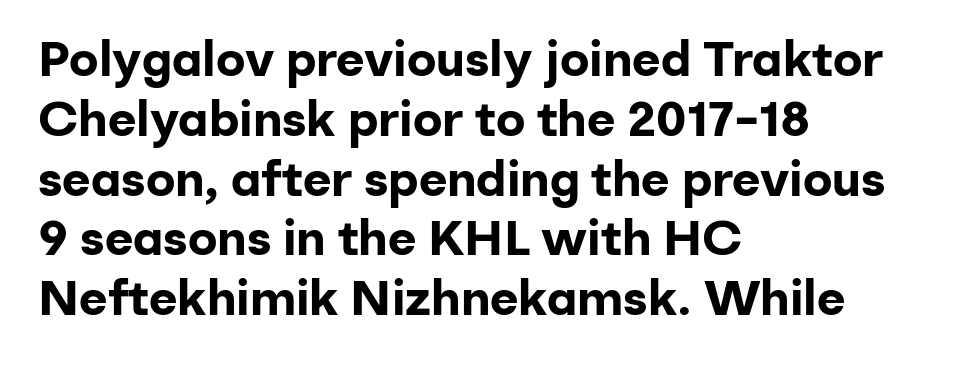
Serif or sans? Sans — the stroke terminals are bare. Honestly, there is no underline to notice here at all. Inter-character spacing is left at the font's built-in metrics. The passage is arranged the way most books set body copy — flush left. Vertical strokes here are truly vertical.
